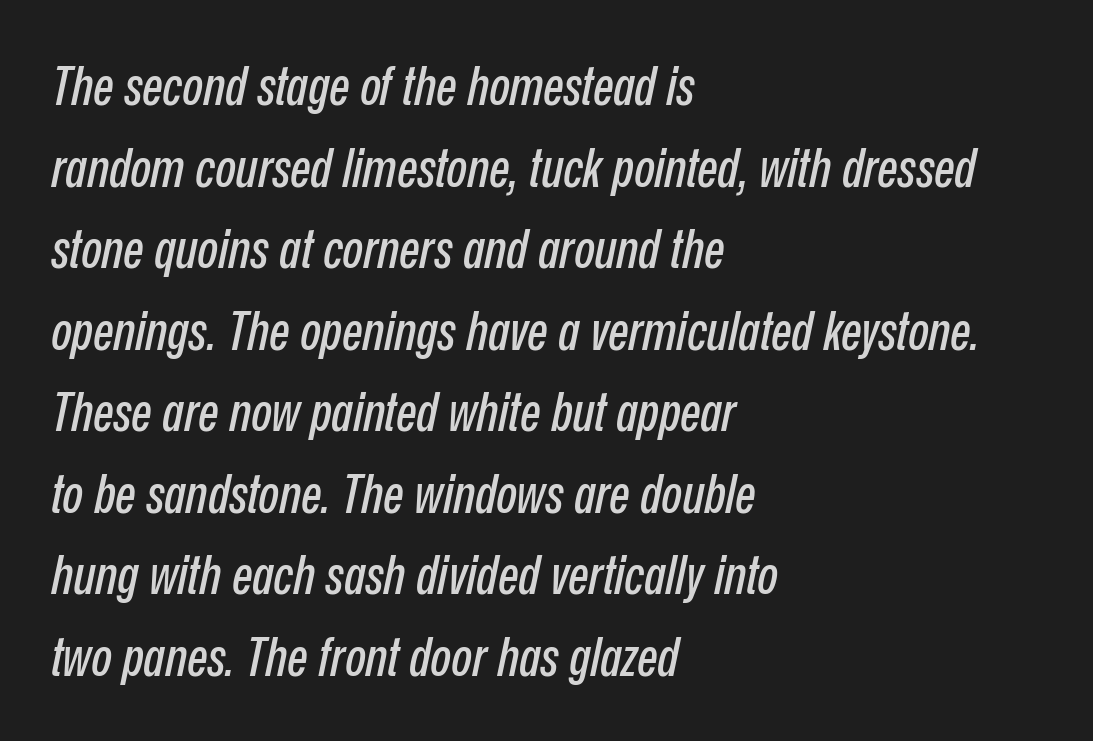
Q: Is the text italic (slanted)? A: Yes, it leans right by about 12 degrees.
Q: Is the text underlined? A: No.
Q: How is the paragraph aligned? A: Left-aligned.
Q: Is the spacing between letters normal or unusually wide? A: Normal.
Q: Is the spacing between lines tight, normal or loose? A: Normal.
Q: Width (condensed, normal, or wide)? A: Condensed.
Q: Stroke contrast? A: Low.
Q: x-height? A: Medium.
Q: Monospaced? A: No.
